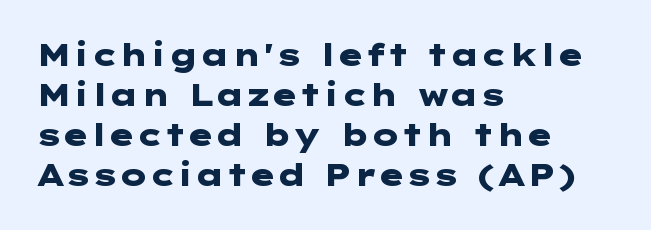
Q: Is the text bold? A: Yes.
Q: Is the text italic (slanted)? A: No, it is upright.
Q: Is the typeface a serif or a sans-serif typeface? A: Sans-serif.
Q: Is the text underlined? A: No.
Q: How is the paragraph aligned? A: Left-aligned.
Q: Is the spacing between letters normal or unusually wide? A: Normal.
Q: Is the spacing between lines tight, normal or loose? A: Normal.
Q: Width (condensed, normal, or wide)? A: Wide.
Q: Stroke contrast? A: Low.
Q: x-height? A: Medium.
